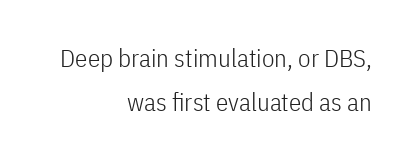
The image shows 25 px text type, upright; set right-aligned, line spacing 1.78x, normal letter spacing, not underlined.
